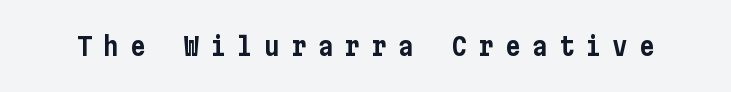
{"italic": "no", "underline": "no", "letter_spacing": "wide", "letter_spacing_em": 0.43, "glyph_px": 26}
